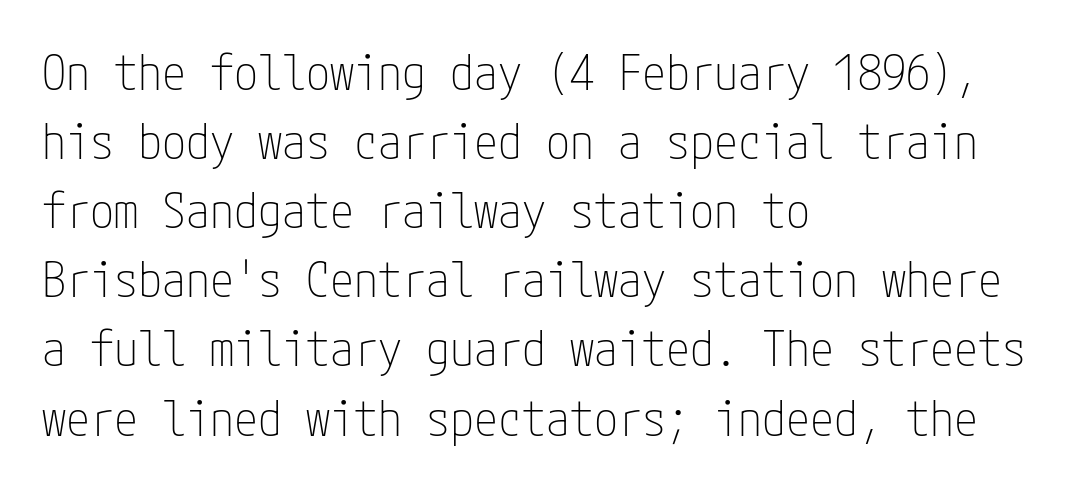
{"serif": "no", "italic": "no", "bold": "no", "weight": "thin", "width": "condensed", "stroke_contrast": "low", "x_height": "medium", "underline": "no", "align": "left", "line_spacing": "normal", "line_spacing_ratio": 1.44, "letter_spacing": "normal", "letter_spacing_em": 0.0, "glyph_px": 48}
